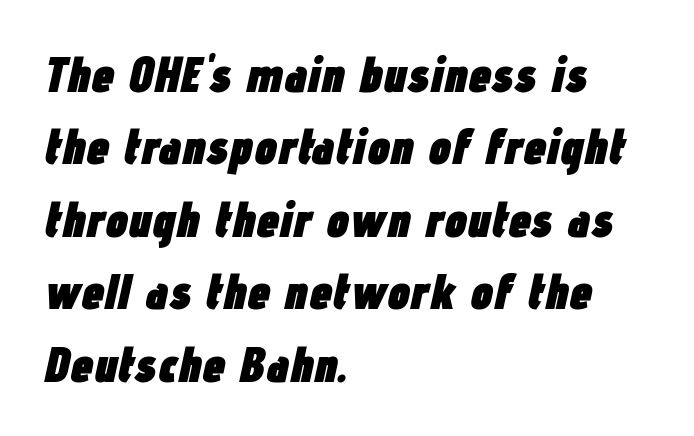
Q: Is the text bold? A: Yes.
Q: Is the text italic (slanted)? A: Yes, it leans right by about 12 degrees.
Q: Is the text underlined? A: No.
Q: How is the paragraph aligned? A: Left-aligned.
Q: Is the spacing between letters normal or unusually wide? A: Normal.
Q: Is the spacing between lines tight, normal or loose? A: Normal.
Q: Width (condensed, normal, or wide)? A: Condensed.
Q: Stroke contrast? A: Low.
Q: x-height? A: Medium.
Q: Monospaced? A: No.
